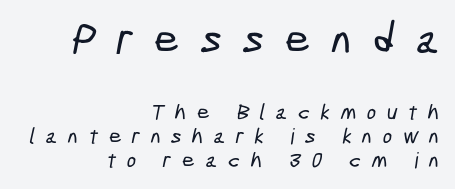
The image shows 44 px condensed sans-serif type; set right-aligned, tight line spacing (1.1x), unusually wide letter spacing (+0.48 em), not underlined; the first (top) block is 2.0x larger; low stroke contrast and a medium x-height.
